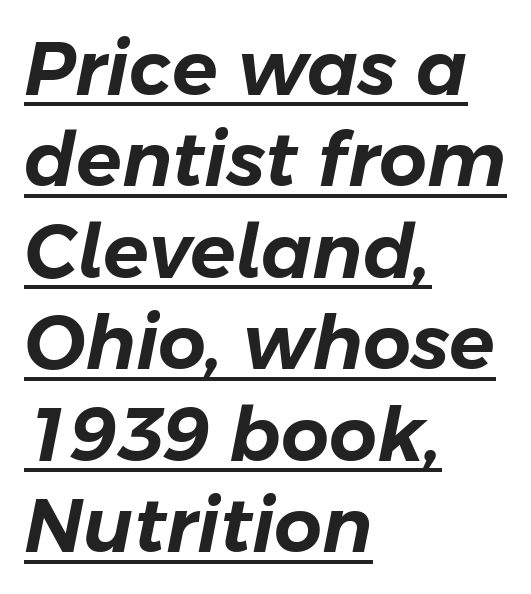
Notice how the passage keeps a crisp vertical edge on the left only. Underlined type. Each letter keeps its own natural width here, so spacing adapts to shape. Looking at the ascenders, they clearly lean.
